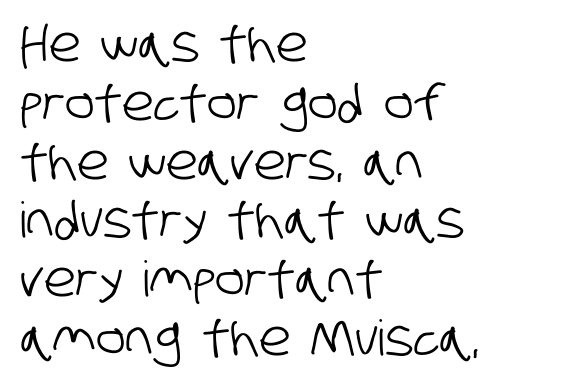
{"serif": "no", "width": "condensed", "stroke_contrast": "low", "x_height": "large", "monospaced": "no", "underline": "no", "align": "left", "line_spacing_ratio": 1.2, "letter_spacing": "normal", "letter_spacing_em": 0.0, "glyph_px": 49}
